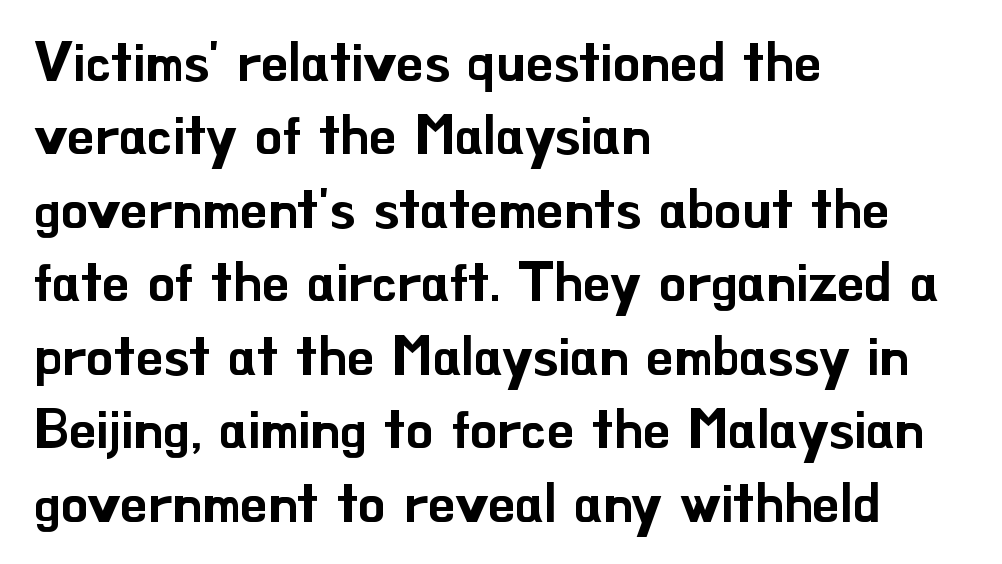
Q: Is the text italic (slanted)? A: No, it is upright.
Q: Is the typeface a serif or a sans-serif typeface? A: Sans-serif.
Q: Is the text underlined? A: No.
Q: How is the paragraph aligned? A: Left-aligned.
Q: Is the spacing between letters normal or unusually wide? A: Normal.
Q: Is the spacing between lines tight, normal or loose? A: Normal.
Q: Width (condensed, normal, or wide)? A: Normal.
Q: Stroke contrast? A: Low.
Q: x-height? A: Small.
Q: Monospaced? A: No.
